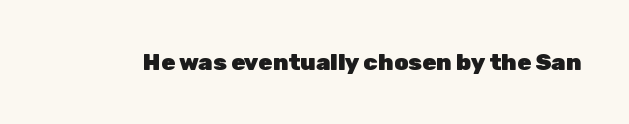
The image shows 23 px bold type, upright; set normal letter spacing, not underlined.
